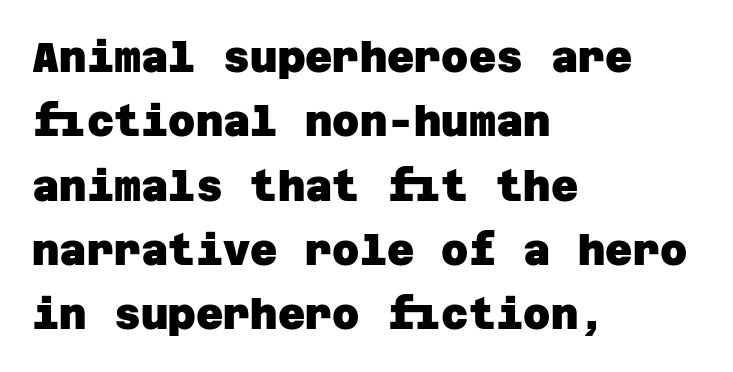
The image shows 42 px heavy sans-serif type; set left-aligned, normal line spacing (1.53x), normal letter spacing, not underlined; low stroke contrast and a large x-height.
